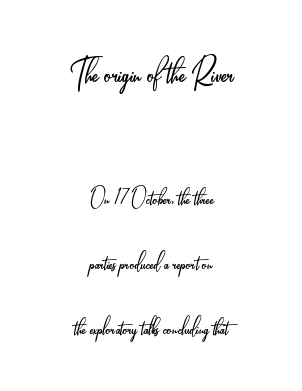
Q: Is the text bold? A: No.
Q: Is the text italic (slanted)? A: Yes.
Q: Is the typeface a serif or a sans-serif typeface? A: Sans-serif.
Q: Is the text underlined? A: No.
Q: How is the paragraph aligned? A: Centered.
Q: Is the spacing between letters normal or unusually wide? A: Normal.
Q: Is the spacing between lines tight, normal or loose? A: Loose.
Q: Which block of text is set in a larger size, the first (top) or the second (bottom)? A: The first (top) one.
Q: Width (condensed, normal, or wide)? A: Condensed.
Q: Stroke contrast? A: Low.
Q: x-height? A: Small.
Q: Monospaced? A: No.
